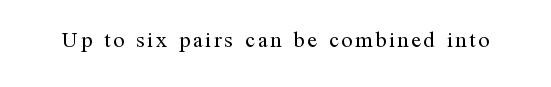
{"italic": "no", "bold": "no", "underline": "no", "glyph_px": 22}
